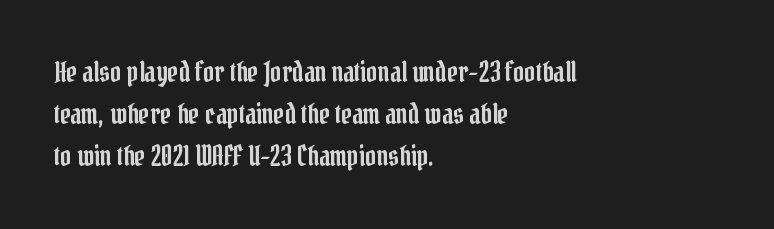
Q: Is the text italic (slanted)? A: No, it is upright.
Q: Is the text underlined? A: No.
Q: How is the paragraph aligned? A: Left-aligned.
Q: Is the spacing between letters normal or unusually wide? A: Normal.
Q: Is the spacing between lines tight, normal or loose? A: Normal.
